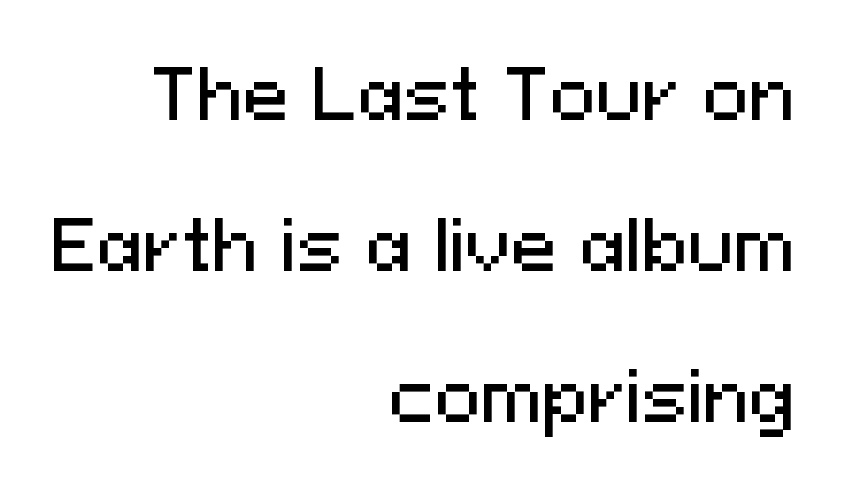
The image shows 69 px sans-serif type, upright; set right-aligned, loose line spacing (2.19x), normal letter spacing, not underlined; medium stroke contrast and a medium x-height.
